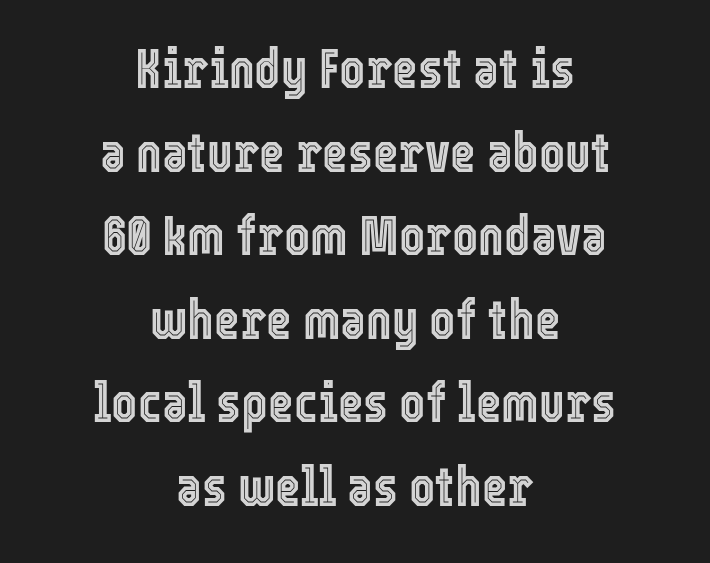
The image shows 55 px condensed type, upright; set centered, normal line spacing (1.52x), normal letter spacing, not underlined; a medium x-height.
